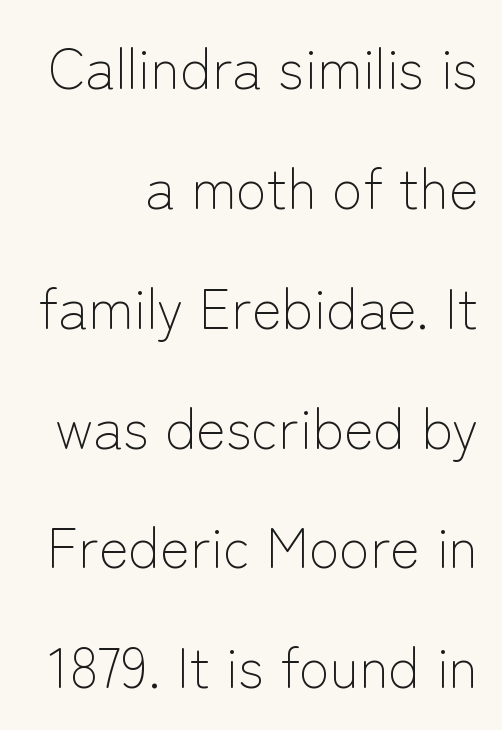
This sample is right-justified, so line beginnings fall wherever the words allow. Is the letter spacing exaggerated? No — it looks like the ordinary default. This is the regular roman posture of the typeface. The passage shown is not bold in any degree. Think of a printed novel: that variable character pitch is what you see here.
